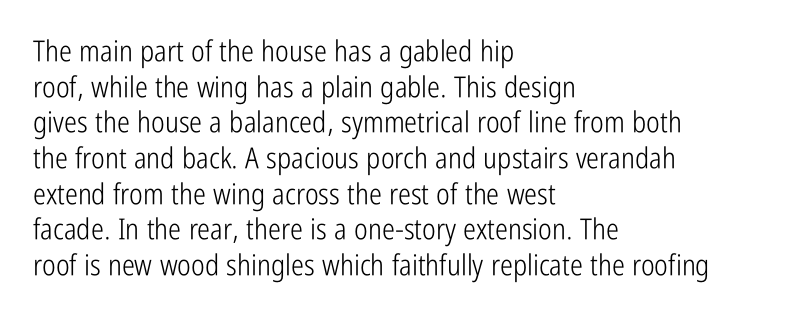
Q: Is the text bold? A: No.
Q: Is the text italic (slanted)? A: No, it is upright.
Q: Is the typeface a serif or a sans-serif typeface? A: Sans-serif.
Q: Is the text underlined? A: No.
Q: How is the paragraph aligned? A: Left-aligned.
Q: Is the spacing between letters normal or unusually wide? A: Normal.
Q: Width (condensed, normal, or wide)? A: Condensed.
Q: Stroke contrast? A: Low.
Q: x-height? A: Medium.
Q: Monospaced? A: No.
